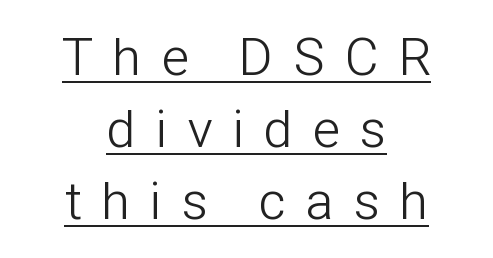
The image shows 53 px light, condensed sans-serif type, upright; set centered, normal line spacing (1.36x), unusually wide letter spacing (+0.39 em), underlined; low stroke contrast and a medium x-height.
